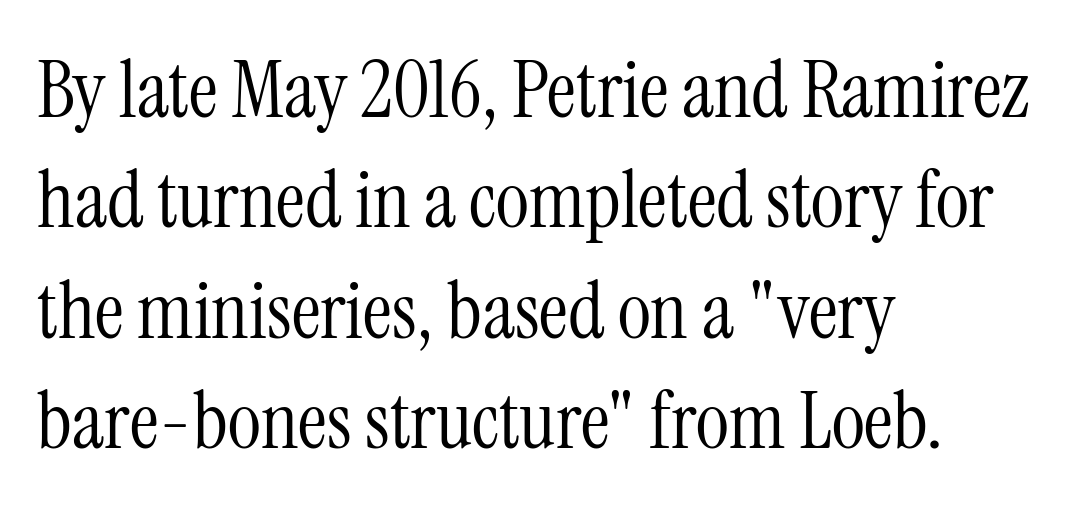
The image shows 80 px light, condensed serif type, upright; set left-aligned, normal line spacing (1.38x), normal letter spacing, not underlined; medium stroke contrast and a medium x-height.
